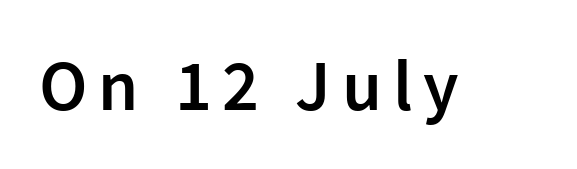
You can tell it's not italic because the verticals are truly vertical. This sample uses a sans-serif face. No word sits above an underline. These lines carry some extra weight — a demibold, not a full bold. Do the characters align in a grid? No, the font is proportional.
